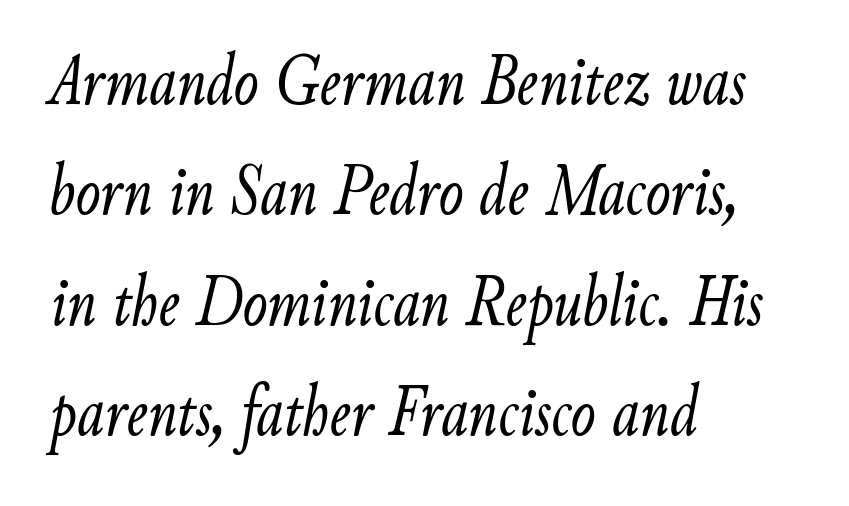
Q: Is the text bold? A: No.
Q: Is the text italic (slanted)? A: Yes, it leans right by about 9 degrees.
Q: Is the text underlined? A: No.
Q: How is the paragraph aligned? A: Left-aligned.
Q: Is the spacing between letters normal or unusually wide? A: Normal.
Q: Is the spacing between lines tight, normal or loose? A: Normal.
Q: Width (condensed, normal, or wide)? A: Condensed.
Q: Stroke contrast? A: Low.
Q: x-height? A: Small.
Q: Monospaced? A: No.
